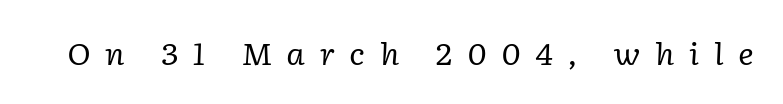
The image shows 30 px regular-weight serif type, italic (leaning right); set unusually wide letter spacing (+0.48 em), not underlined; low stroke contrast and a medium x-height.
